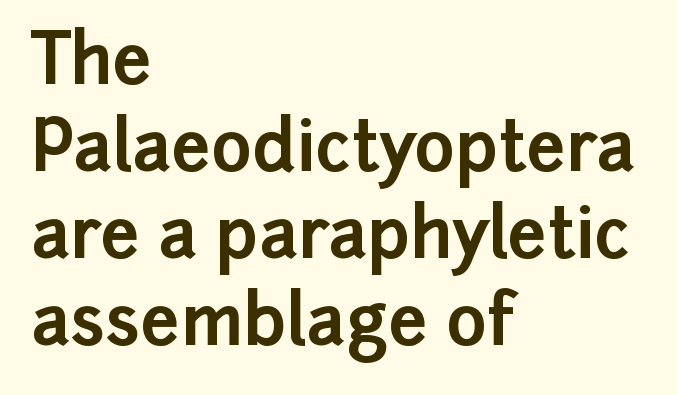
Think of a printed novel: that variable character pitch is what you see here. What kind of face is this? One without serifs — a sans. The gaps between neighbouring characters are ordinary and unremarkable. A clean baseline with only descenders dipping below it. What weight is shown? A full bold with thick strokes.
